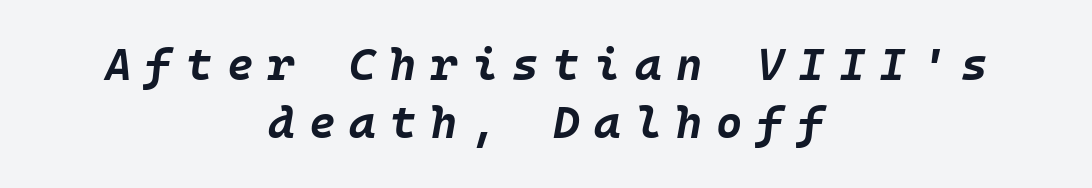
The rows are spaced the way most documents space them. Where is the straight margin? There isn't one; the lines are centered. The letters are spread apart with noticeably loose tracking. How heavy is the stroke? Heavy — this is a bold. Observe the lean: these are italic letterforms. Clear beneath every line of the passage.
